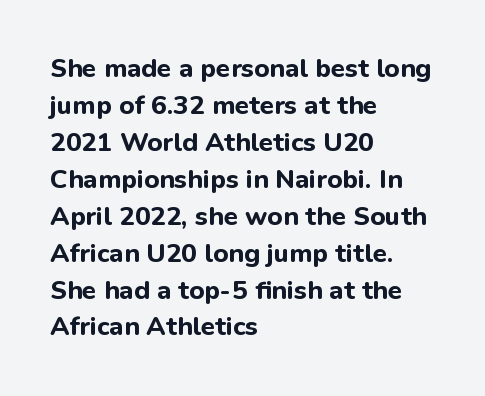
{"italic": "no", "bold": "yes", "underline": "no", "align": "left", "line_spacing": "normal", "line_spacing_ratio": 1.42, "letter_spacing": "normal", "letter_spacing_em": 0.0, "glyph_px": 26}
